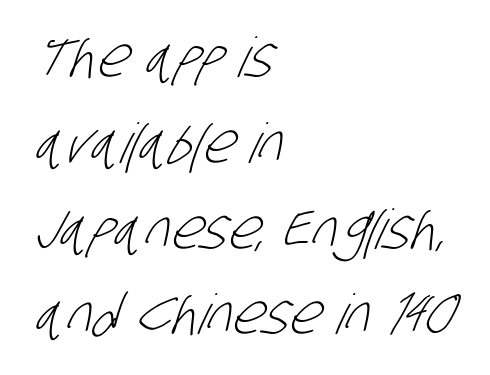
The image shows 55 px light, condensed sans-serif type; set left-aligned, normal line spacing (1.56x), normal letter spacing, not underlined; low stroke contrast and a large x-height.
